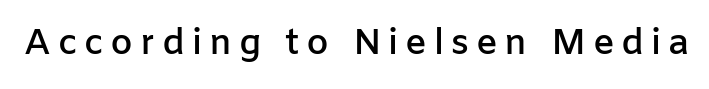
Weight: semibold (demi). Stroke terminals: plain, sans-serif. Descender tails drop into unmarked territory. A roman cut, with each character standing at attention.
